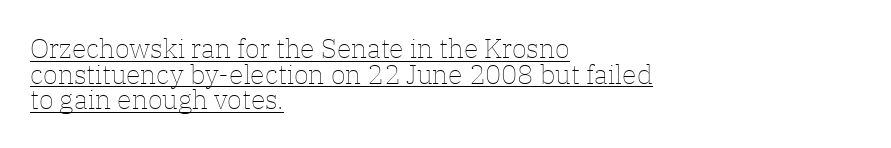
Q: Is the text bold? A: No.
Q: Is the text italic (slanted)? A: No, it is upright.
Q: Is the text underlined? A: Yes.
Q: How is the paragraph aligned? A: Left-aligned.
Q: Is the spacing between letters normal or unusually wide? A: Normal.
Q: Is the spacing between lines tight, normal or loose? A: Tight.
